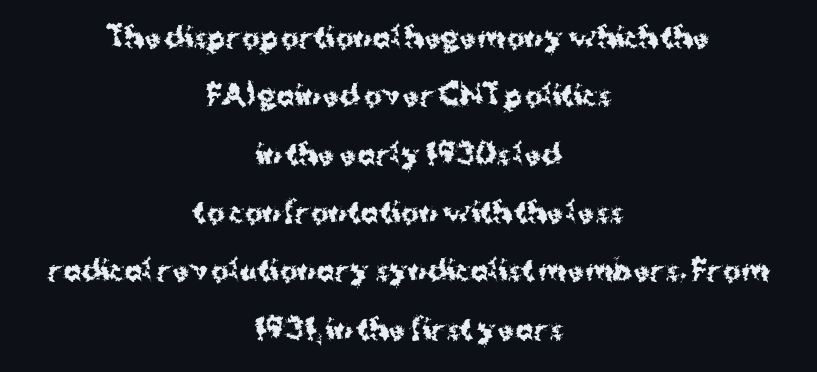
The image shows 27 px bold type, upright; set centered, loose line spacing (2.16x), normal letter spacing, not underlined.
